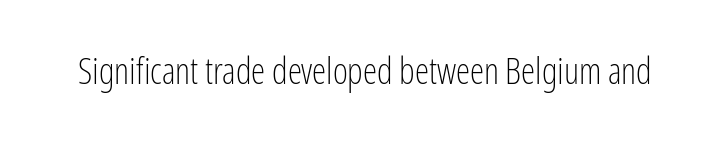
{"serif": "no", "italic": "no", "bold": "no", "weight": "light", "width": "condensed", "stroke_contrast": "low", "x_height": "medium", "monospaced": "no", "underline": "no", "letter_spacing": "normal", "letter_spacing_em": 0.0, "glyph_px": 36}
